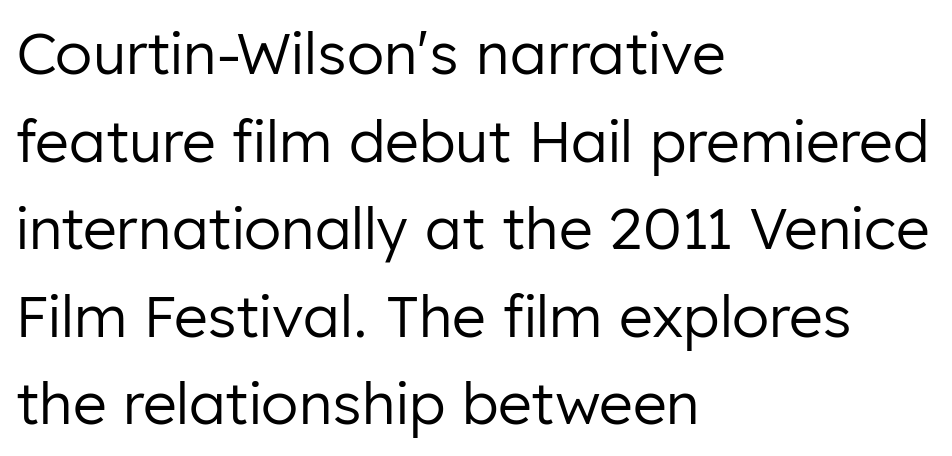
{"serif": "no", "italic": "no", "bold": "no", "weight": "regular", "width": "normal", "stroke_contrast": "low", "x_height": "medium", "monospaced": "no", "underline": "no", "align": "left", "line_spacing": "normal", "line_spacing_ratio": 1.51, "letter_spacing": "normal", "letter_spacing_em": 0.0, "glyph_px": 58}
